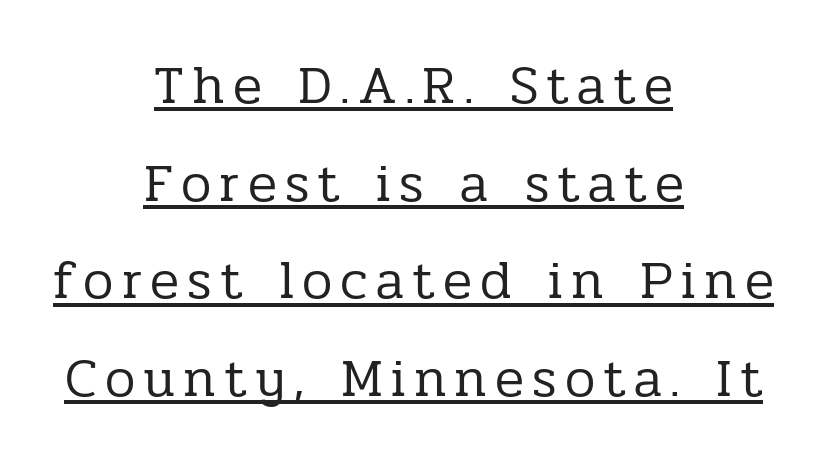
The image shows 54 px regular-weight serif type, upright; set centered, line spacing 1.81x, underlined; low stroke contrast and a medium x-height.
